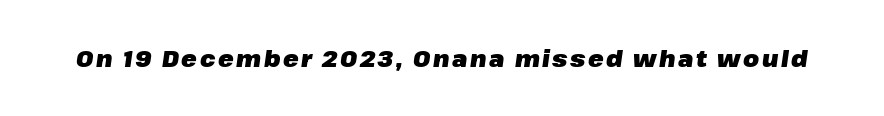
The lettering tilts uniformly, giving the passage an italic look. Anything drawn beneath the words? Only blank space. Is the type bold? Yes — the strokes are clearly thick and heavy.
